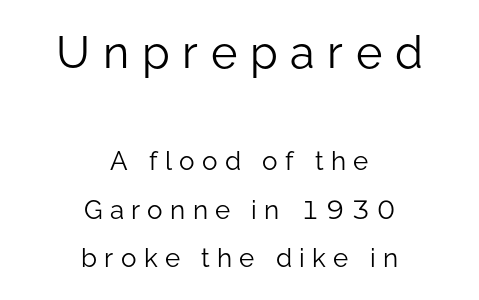
{"serif": "no", "italic": "no", "bold": "no", "weight": "light", "width": "normal", "stroke_contrast": "low", "x_height": "medium", "monospaced": "no", "underline": "no", "align": "center", "line_spacing_ratio": 1.87, "letter_spacing": "wide", "letter_spacing_em": 0.28, "larger_block": "first", "size_ratio": 1.73, "glyph_px": 45}
